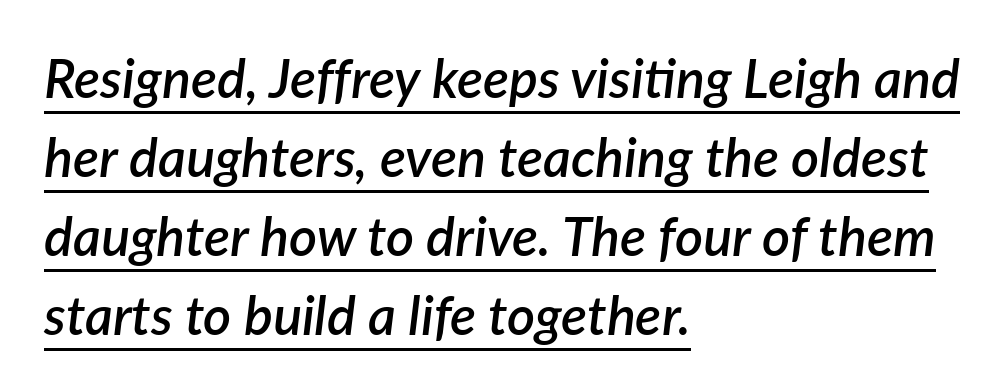
{"italic": "yes", "lean": "right", "slant_degrees": 7, "bold": "semi", "weight": "semibold", "width": "normal", "stroke_contrast": "low", "x_height": "medium", "monospaced": "no", "underline": "yes", "align": "left", "line_spacing": "normal", "line_spacing_ratio": 1.46, "letter_spacing": "normal", "letter_spacing_em": 0.0, "glyph_px": 54}
